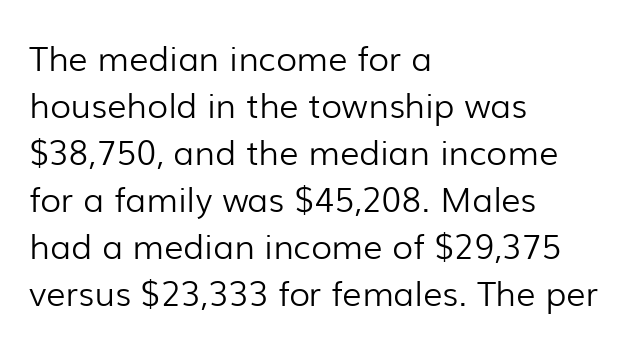
{"serif": "no", "italic": "no", "bold": "no", "weight": "light", "width": "normal", "stroke_contrast": "low", "x_height": "medium", "monospaced": "no", "underline": "no", "align": "left", "line_spacing": "normal", "line_spacing_ratio": 1.38, "letter_spacing": "normal", "letter_spacing_em": 0.0, "glyph_px": 34}
